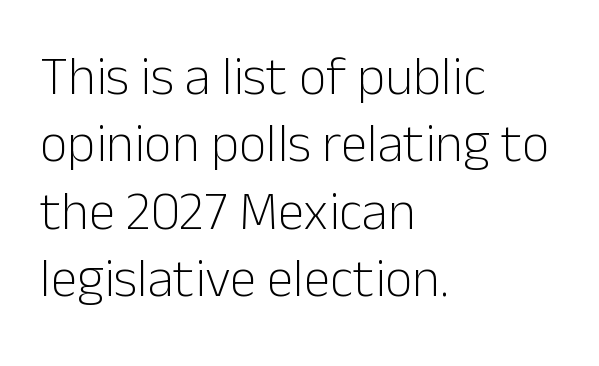
Each letter keeps its own natural width here, so spacing adapts to shape. Characters follow at the spacing the type designer built in. Summary of vertical rhythm: regular, with standard interline spacing. Only glyphs here, with clear space below each row.
